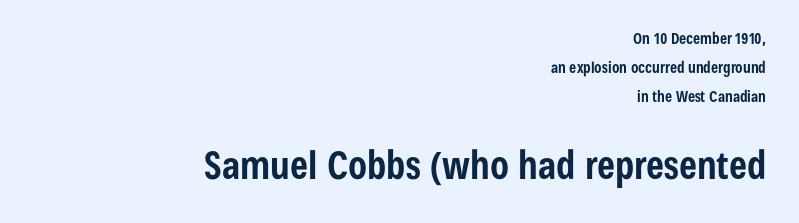
Stroke thickness is high; the sample reads as a true bold. Compare the two chunks: the lower has the greater cap height. There is no visible air inserted between adjacent glyphs. Here the designer chose a conventional face with non-uniform glyph widths.
